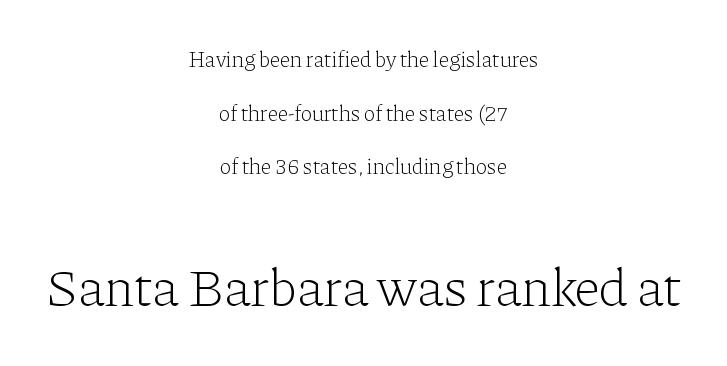
{"serif": "yes", "italic": "no", "bold": "no", "weight": "light", "width": "normal", "stroke_contrast": "low", "x_height": "medium", "monospaced": "no", "underline": "no", "align": "center", "line_spacing": "loose", "line_spacing_ratio": 2.44, "letter_spacing": "normal", "letter_spacing_em": 0.0, "larger_block": "second", "size_ratio": 2.45, "glyph_px": 54}
